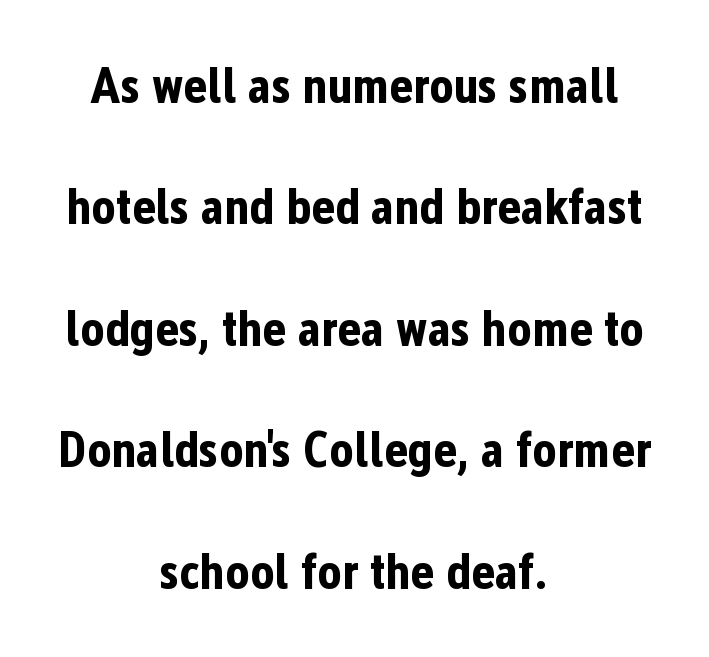
The image shows 51 px bold, condensed sans-serif type, upright; set centered, loose line spacing (2.38x), normal letter spacing, not underlined; low stroke contrast and a medium x-height.
